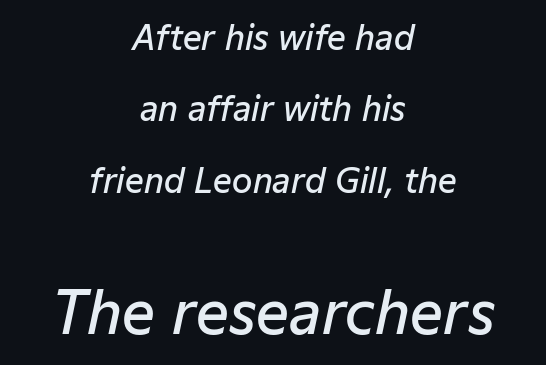
{"italic": "yes", "lean": "right", "slant_degrees": 12, "bold": "semi", "weight": "semibold", "width": "normal", "stroke_contrast": "low", "x_height": "medium", "monospaced": "no", "underline": "no", "align": "center", "line_spacing": "loose", "line_spacing_ratio": 2.16, "letter_spacing": "normal", "letter_spacing_em": 0.0, "larger_block": "second", "size_ratio": 1.76, "glyph_px": 58}
